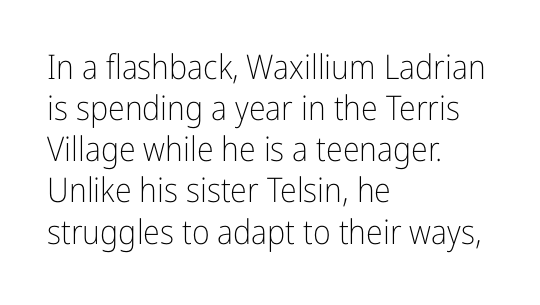
Horizontally, the lines are justified to the leading edge only. Do the characters align in a grid? No, the font is proportional. The space directly below the letters is spotless. This is sans-serif lettering, the kind often seen on screens and signage.
